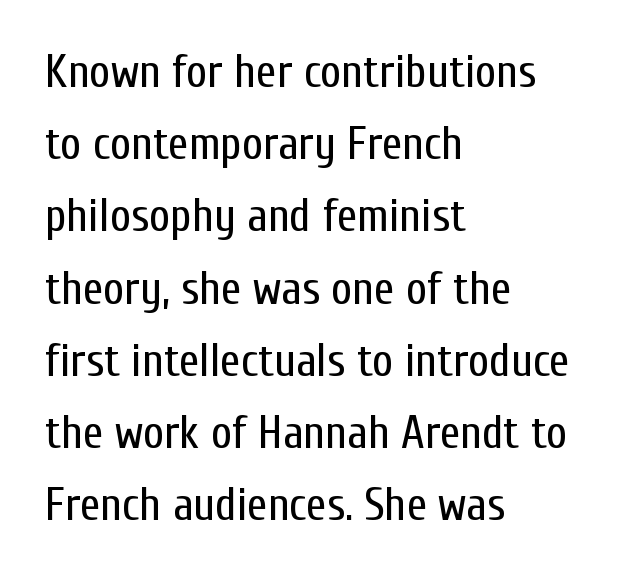
The weight would be labelled regular, book, light, or lighter still. This is roman type, the default non-slanted kind. You could not count columns in this text — the font is proportionally spaced. The glyphs are unaccompanied by any horizontal stroke below them. One glance says typical: line gaps are just what's usual. Typeset ragged right — the left edge is the straight one.
